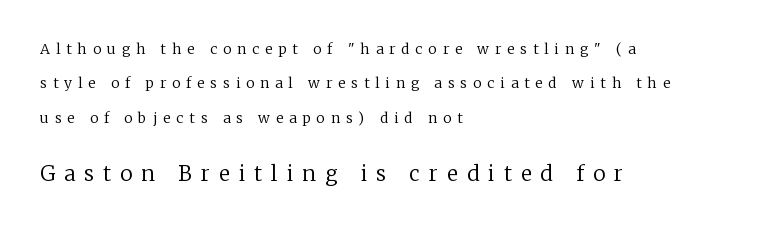
If you drew a line through each stem, it would be perfectly vertical. The passage shown is not underscored anywhere. The letterforms stand isolated, each surrounded by extra space. Heaviness? Minimal to ordinary, like unemphasized prose. Reading down the block, your eye returns to a fixed left position each line. The later block is typeset at a bigger size than the earlier block.
